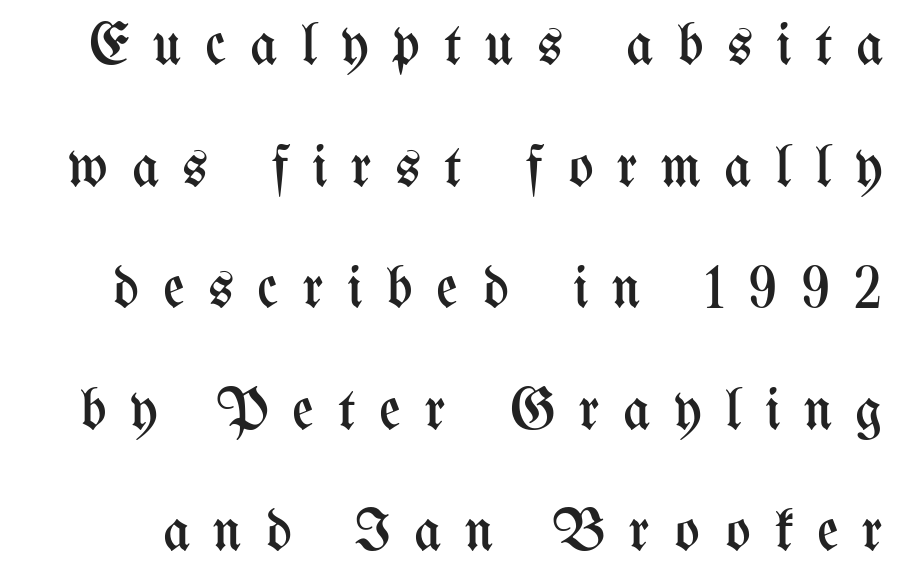
Q: Is the text bold? A: No.
Q: Is the text italic (slanted)? A: No, it is upright.
Q: Is the text underlined? A: No.
Q: Is the spacing between letters normal or unusually wide? A: Unusually wide.
Q: Is the spacing between lines tight, normal or loose? A: Loose.
Q: Width (condensed, normal, or wide)? A: Condensed.
Q: Stroke contrast? A: Medium.
Q: x-height? A: Medium.
Q: Monospaced? A: No.
